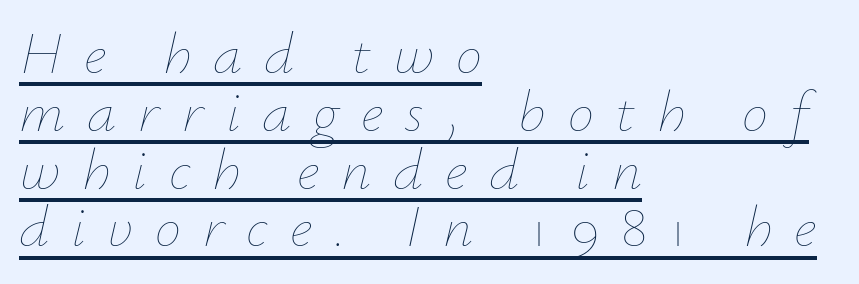
The image shows 59 px thin type, italic (leaning right); set left-aligned, tight line spacing (0.98x), unusually wide letter spacing (+0.37 em), underlined; low stroke contrast and a small x-height.
